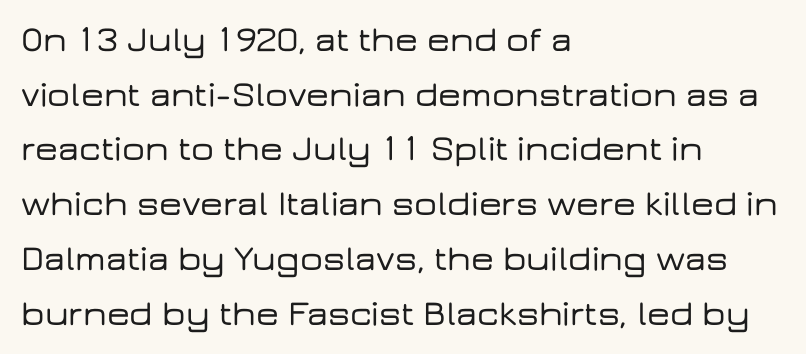
The image shows 36 px wide sans-serif type, upright; set left-aligned, normal line spacing (1.52x), normal letter spacing, not underlined; low stroke contrast and a medium x-height.
